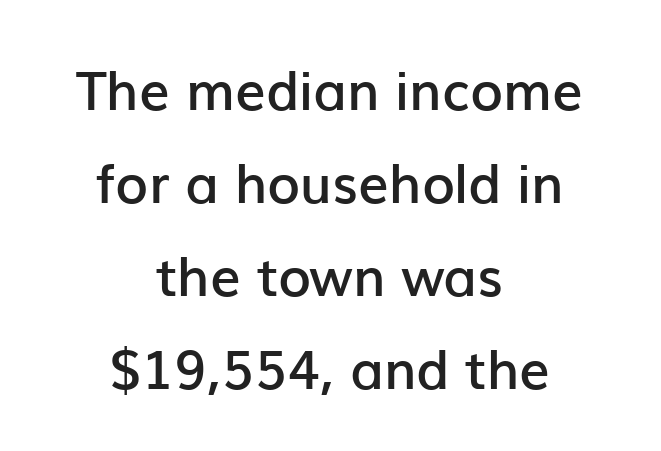
The image shows 54 px semibold sans-serif type, upright; set centered, line spacing 1.72x, normal letter spacing, not underlined; low stroke contrast and a medium x-height.
